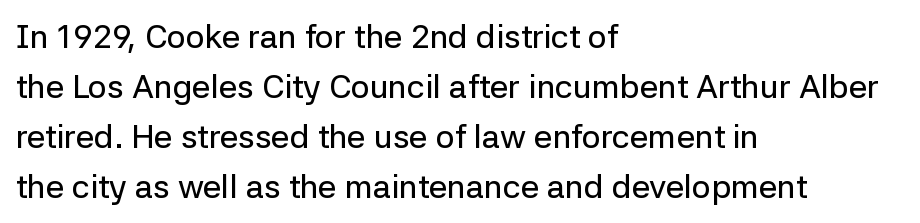
Q: Is the text italic (slanted)? A: No, it is upright.
Q: Is the typeface a serif or a sans-serif typeface? A: Sans-serif.
Q: Is the text underlined? A: No.
Q: How is the paragraph aligned? A: Left-aligned.
Q: Is the spacing between letters normal or unusually wide? A: Normal.
Q: Is the spacing between lines tight, normal or loose? A: Normal.
Q: Width (condensed, normal, or wide)? A: Normal.
Q: Stroke contrast? A: Low.
Q: x-height? A: Medium.
Q: Monospaced? A: No.
